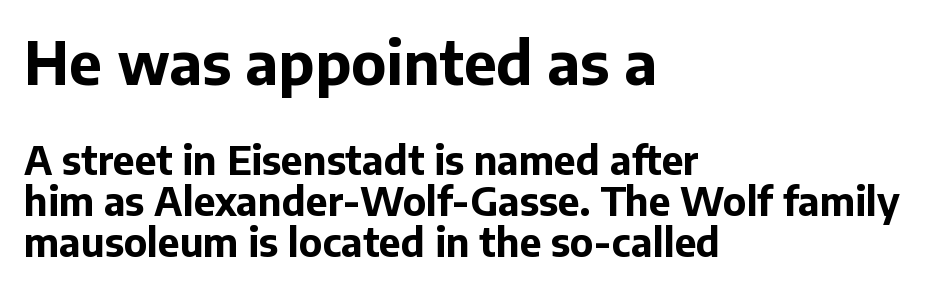
{"serif": "no", "italic": "no", "bold": "yes", "weight": "bold", "width": "normal", "stroke_contrast": "low", "x_height": "medium", "monospaced": "no", "underline": "no", "align": "left", "line_spacing": "tight", "line_spacing_ratio": 1.06, "letter_spacing": "normal", "letter_spacing_em": 0.0, "larger_block": "first", "size_ratio": 1.51, "glyph_px": 59}
